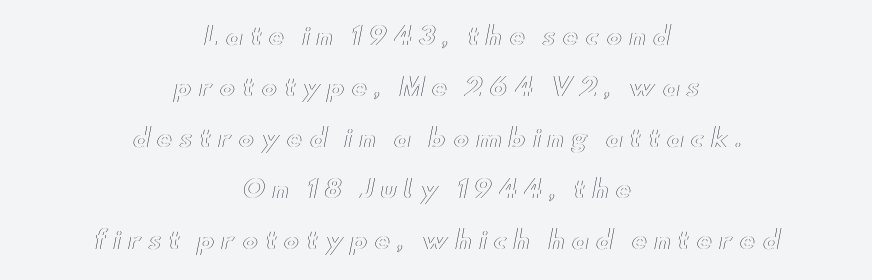
Q: Is the text italic (slanted)? A: Yes.
Q: Is the text underlined? A: No.
Q: How is the paragraph aligned? A: Centered.
Q: Is the spacing between letters normal or unusually wide? A: Unusually wide.
Q: Is the spacing between lines tight, normal or loose? A: Loose.
